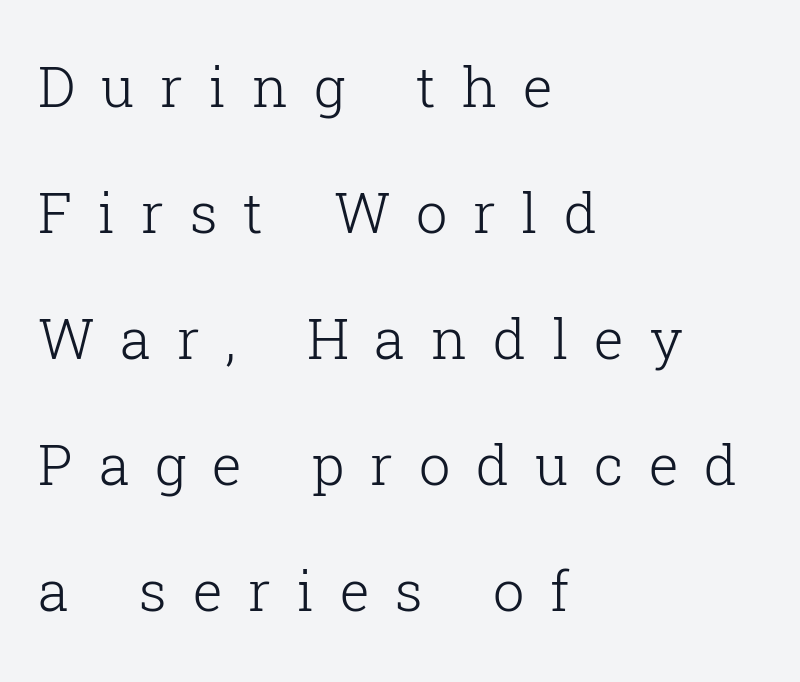
Q: Is the text bold? A: No.
Q: Is the text italic (slanted)? A: No, it is upright.
Q: Is the typeface a serif or a sans-serif typeface? A: Serif.
Q: Is the text underlined? A: No.
Q: How is the paragraph aligned? A: Left-aligned.
Q: Is the spacing between letters normal or unusually wide? A: Unusually wide.
Q: Is the spacing between lines tight, normal or loose? A: Loose.
Q: Width (condensed, normal, or wide)? A: Normal.
Q: Stroke contrast? A: Low.
Q: x-height? A: Medium.
Q: Monospaced? A: No.
